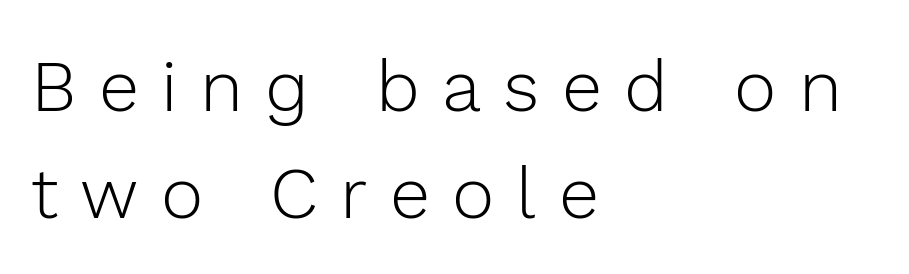
The image shows 72 px light sans-serif type, upright; set left-aligned, normal line spacing (1.48x), unusually wide letter spacing (+0.31 em), not underlined; a medium x-height.
